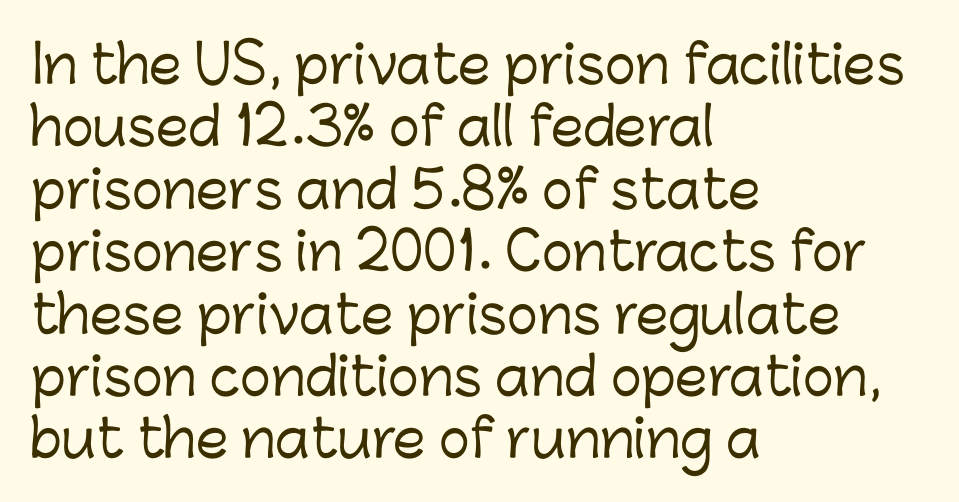
Serif or sans? Sans — the stroke terminals are bare. Here the designer chose a conventional face with non-uniform glyph widths. In terms of posture, this sample is upright. Glance below the letters and you will spot only blank space.
